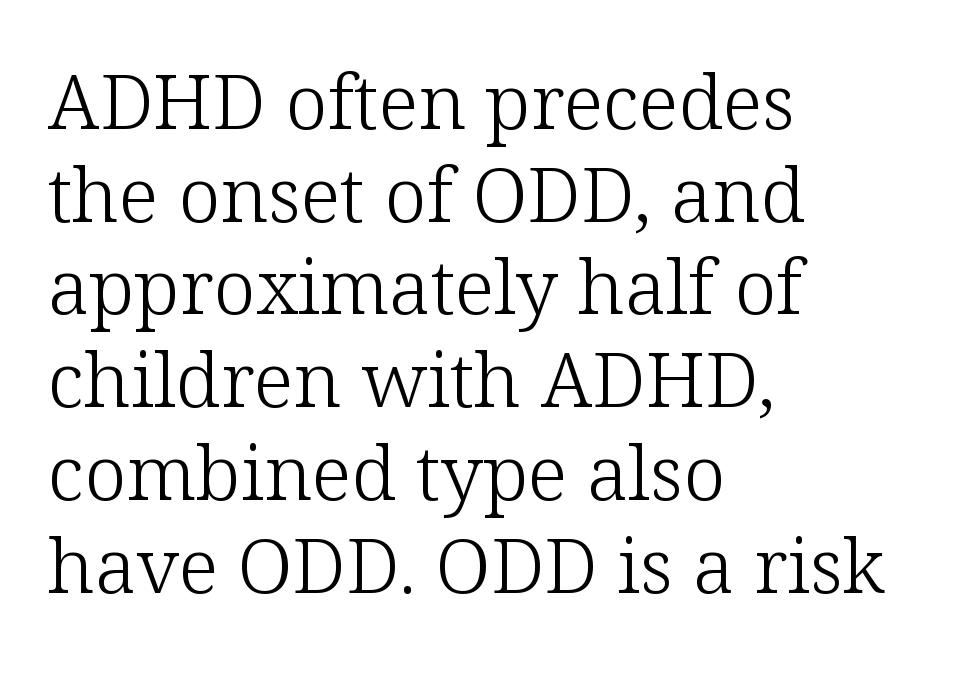
The image shows 76 px light serif type, upright; set left-aligned, line spacing 1.22x, normal letter spacing, not underlined; low stroke contrast and a medium x-height.
